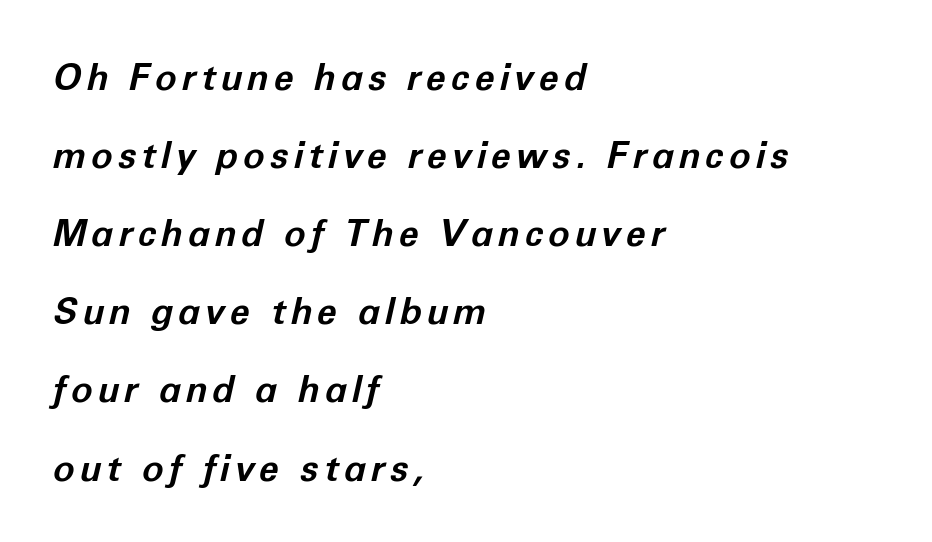
Q: Is the text bold? A: Yes.
Q: Is the text italic (slanted)? A: Yes, it leans right by about 12 degrees.
Q: Is the text underlined? A: No.
Q: How is the paragraph aligned? A: Left-aligned.
Q: Is the spacing between lines tight, normal or loose? A: Loose.
Q: Width (condensed, normal, or wide)? A: Normal.
Q: Stroke contrast? A: Low.
Q: x-height? A: Medium.
Q: Monospaced? A: No.
